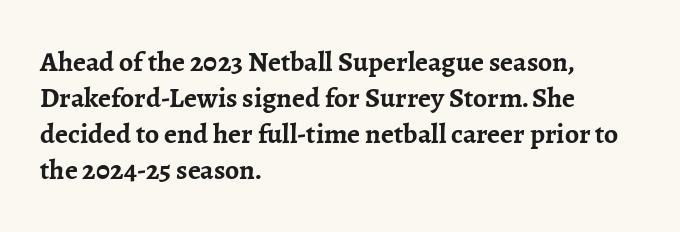
The foot of each line stays bare and open. Observe the ordinary spacing: letters are neighbours, not strangers. Horizontal alignment here is leftward, the default for most running prose. Reading down the column, the eye jumps a familiar distance to each next line.
